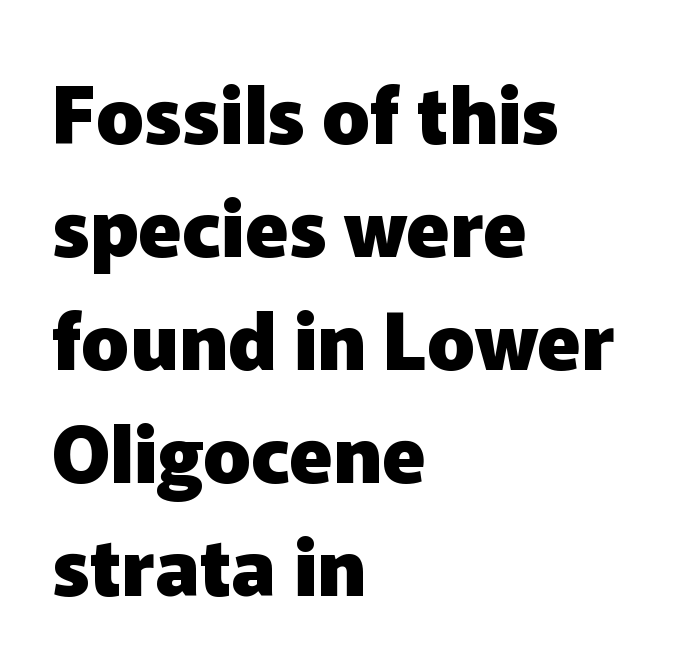
Q: Is the text bold? A: Yes.
Q: Is the text italic (slanted)? A: No, it is upright.
Q: Is the typeface a serif or a sans-serif typeface? A: Sans-serif.
Q: Is the text underlined? A: No.
Q: How is the paragraph aligned? A: Left-aligned.
Q: Is the spacing between letters normal or unusually wide? A: Normal.
Q: Is the spacing between lines tight, normal or loose? A: Normal.
Q: Width (condensed, normal, or wide)? A: Normal.
Q: Stroke contrast? A: Low.
Q: x-height? A: Medium.
Q: Monospaced? A: No.
